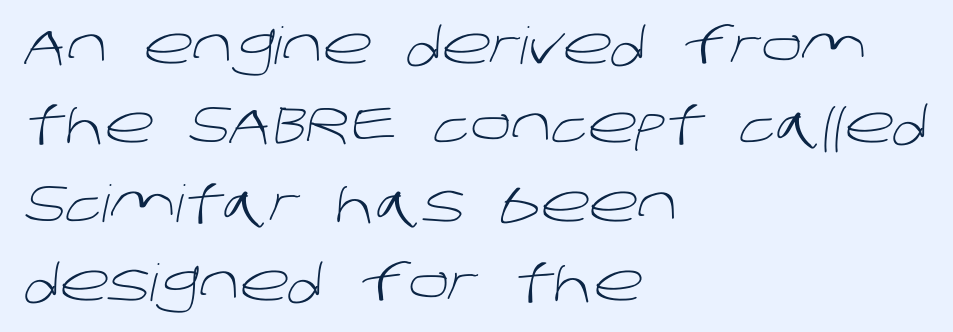
Q: Is the text bold? A: No.
Q: Is the typeface a serif or a sans-serif typeface? A: Sans-serif.
Q: Is the text underlined? A: No.
Q: How is the paragraph aligned? A: Left-aligned.
Q: Is the spacing between letters normal or unusually wide? A: Normal.
Q: Is the spacing between lines tight, normal or loose? A: Normal.
Q: Width (condensed, normal, or wide)? A: Normal.
Q: Stroke contrast? A: Low.
Q: x-height? A: Large.
Q: Monospaced? A: No.
